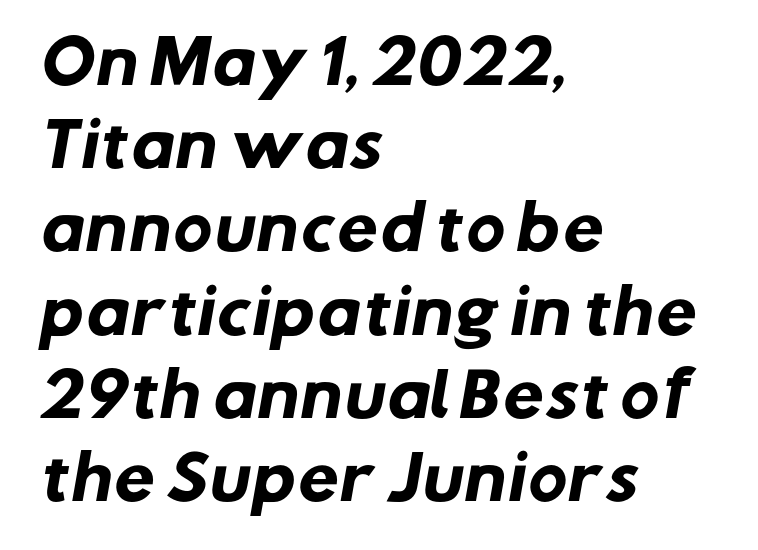
What stands out about the letter spacing? Nothing — it is the standard amount. Notice how descenders clear the ascenders below comfortably — that's standard leading. Are there feet on the stems? There aren't — it's a sans. The ragged edge is on the right, which tells us the setting is flush left.
